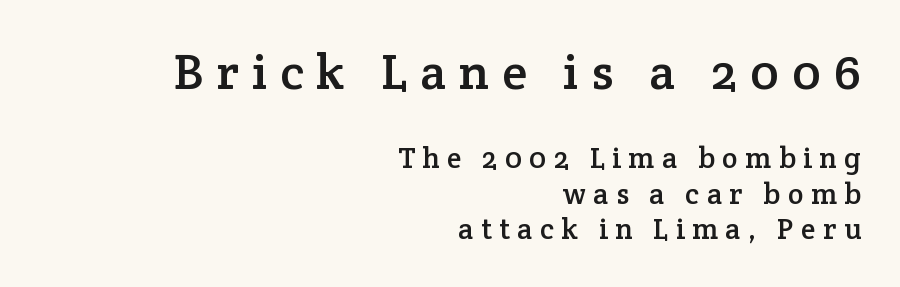
{"serif": "yes", "italic": "no", "width": "normal", "stroke_contrast": "low", "x_height": "medium", "monospaced": "no", "underline": "no", "align": "right", "line_spacing_ratio": 1.21, "letter_spacing": "wide", "letter_spacing_em": 0.26, "larger_block": "first", "size_ratio": 1.72, "glyph_px": 50}
